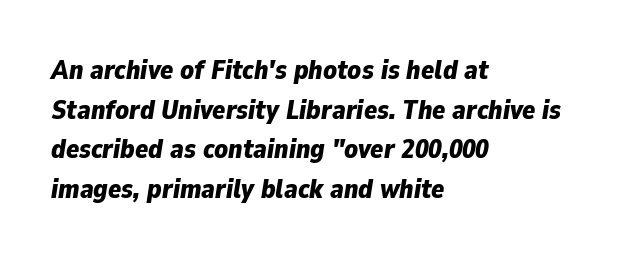
Q: Is the text bold? A: Yes.
Q: Is the text italic (slanted)? A: Yes, it leans right by about 9 degrees.
Q: Is the text underlined? A: No.
Q: How is the paragraph aligned? A: Left-aligned.
Q: Is the spacing between letters normal or unusually wide? A: Normal.
Q: Is the spacing between lines tight, normal or loose? A: Normal.
